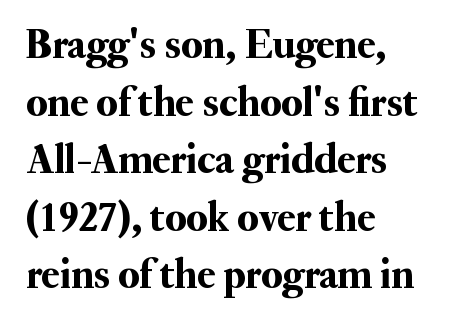
The image shows 42 px serif type, upright; set left-aligned, normal line spacing (1.37x), normal letter spacing, not underlined; medium stroke contrast and a small x-height.
